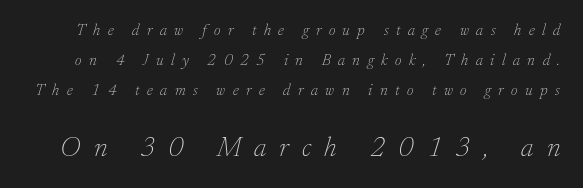
Q: Is the text bold? A: No.
Q: Is the text italic (slanted)? A: Yes, it leans right by about 17 degrees.
Q: Is the typeface a serif or a sans-serif typeface? A: Serif.
Q: Is the text underlined? A: No.
Q: Is the spacing between letters normal or unusually wide? A: Unusually wide.
Q: Which block of text is set in a larger size, the first (top) or the second (bottom)? A: The second (bottom) one.
Q: Width (condensed, normal, or wide)? A: Normal.
Q: Stroke contrast? A: Low.
Q: x-height? A: Small.
Q: Monospaced? A: No.
